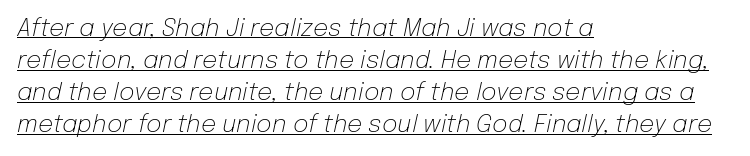
The typesetter has applied underlining to the passage shown. Stroke mass is kept to a normal reading level or below. There is no visible air inserted between adjacent glyphs. The axis of the letterforms is tilted away from vertical. These lines stack with their left ends in a neat column.
